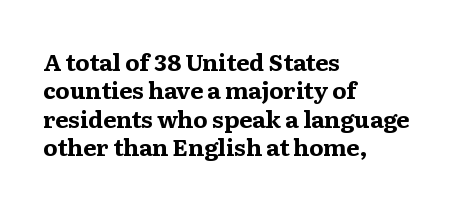
The image shows 23 px bold type, upright; set left-aligned, line spacing 1.23x, normal letter spacing, not underlined.
